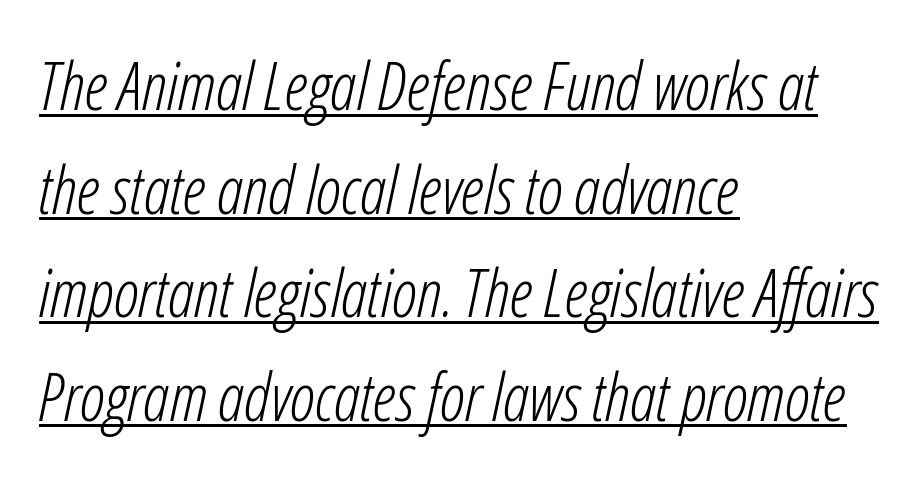
Q: Is the text bold? A: No.
Q: Is the text italic (slanted)? A: Yes, it leans right by about 12 degrees.
Q: Is the text underlined? A: Yes.
Q: How is the paragraph aligned? A: Left-aligned.
Q: Is the spacing between letters normal or unusually wide? A: Normal.
Q: Is the spacing between lines tight, normal or loose? A: Normal.
Q: Width (condensed, normal, or wide)? A: Condensed.
Q: Stroke contrast? A: Low.
Q: x-height? A: Medium.
Q: Monospaced? A: No.
